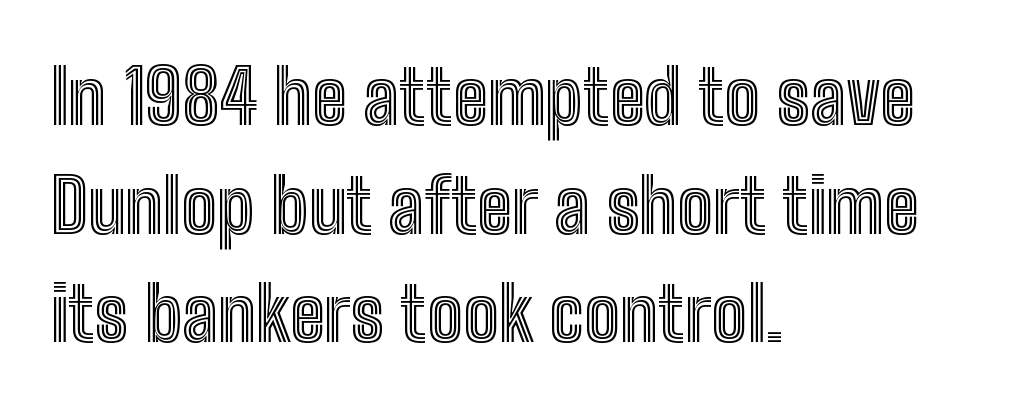
{"italic": "no", "width": "condensed", "x_height": "medium", "monospaced": "no", "underline": "no", "align": "left", "line_spacing": "normal", "line_spacing_ratio": 1.45, "letter_spacing": "normal", "letter_spacing_em": 0.0, "glyph_px": 75}
